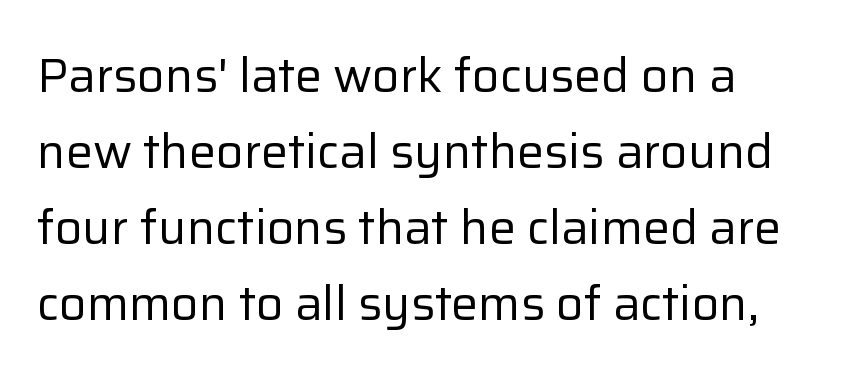
The image shows 48 px regular-weight sans-serif type, upright; set left-aligned, normal line spacing (1.58x), normal letter spacing, not underlined; low stroke contrast and a medium x-height.
